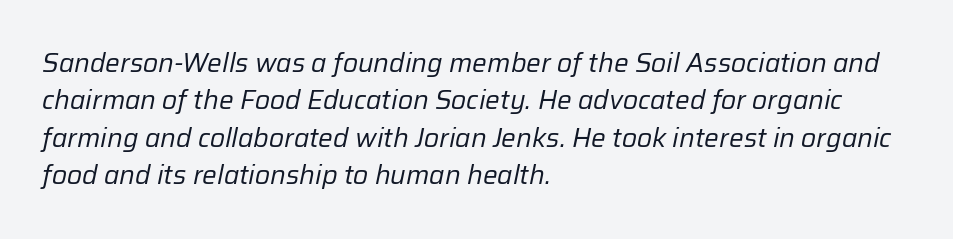
{"italic": "yes", "lean": "right", "slant_degrees": 12, "bold": "no", "underline": "no", "align": "left", "line_spacing": "normal", "line_spacing_ratio": 1.44, "letter_spacing": "normal", "letter_spacing_em": 0.0, "glyph_px": 26}
